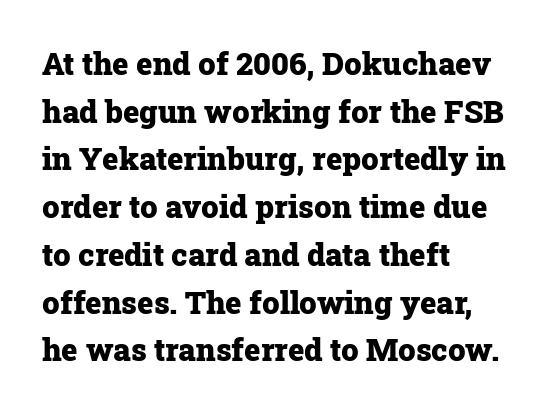
Q: Is the text bold? A: Yes.
Q: Is the text italic (slanted)? A: No, it is upright.
Q: Is the typeface a serif or a sans-serif typeface? A: Serif.
Q: Is the text underlined? A: No.
Q: How is the paragraph aligned? A: Left-aligned.
Q: Is the spacing between letters normal or unusually wide? A: Normal.
Q: Is the spacing between lines tight, normal or loose? A: Normal.
Q: Width (condensed, normal, or wide)? A: Normal.
Q: Stroke contrast? A: Low.
Q: x-height? A: Medium.
Q: Monospaced? A: No.
